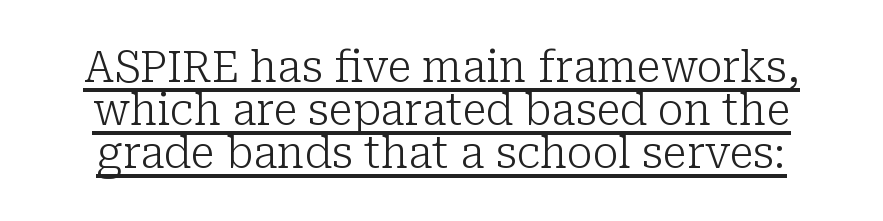
The image shows 44 px light serif type, upright; set tight line spacing (0.98x), normal letter spacing, underlined; low stroke contrast and a medium x-height.
